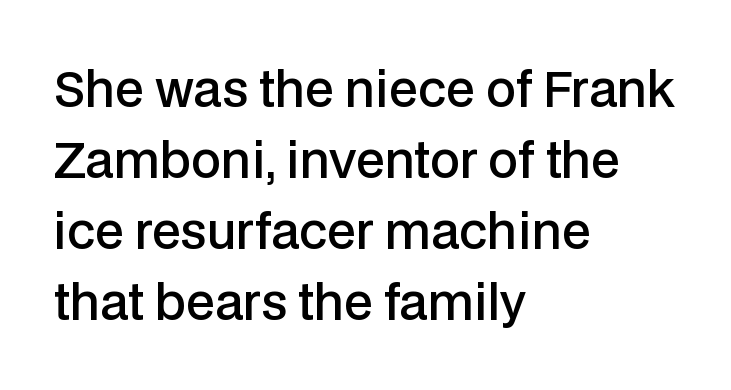
{"serif": "no", "italic": "no", "bold": "semi", "weight": "semibold", "width": "normal", "stroke_contrast": "low", "x_height": "medium", "monospaced": "no", "underline": "no", "align": "left", "line_spacing": "normal", "line_spacing_ratio": 1.48, "letter_spacing": "normal", "letter_spacing_em": 0.0, "glyph_px": 48}
